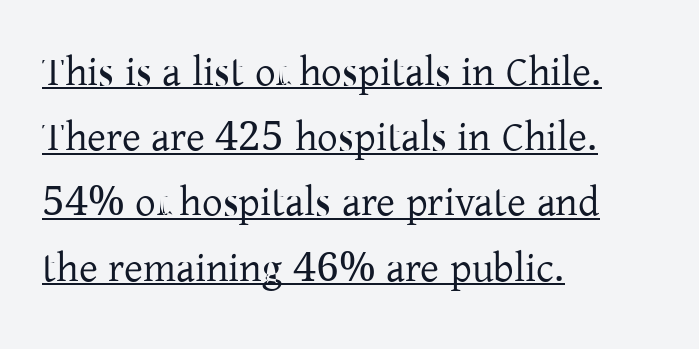
{"serif": "yes", "italic": "no", "bold": "no", "weight": "regular", "width": "normal", "stroke_contrast": "low", "x_height": "medium", "monospaced": "no", "underline": "yes", "align": "left", "line_spacing": "normal", "line_spacing_ratio": 1.59, "letter_spacing": "normal", "letter_spacing_em": 0.0, "glyph_px": 41}
